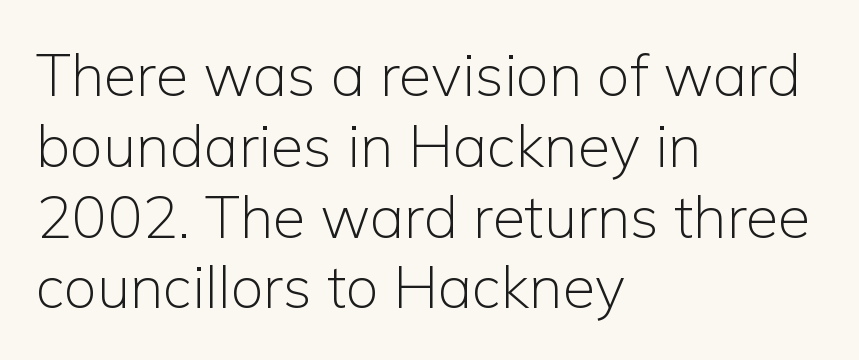
The passage shown is typed in a proportional face where columns would drift. The face used here is a sans, in the tradition of grotesques and geometrics. These lines were composed using upright roman letters. Alignment: flush left. No chunkiness to these letters — they're not bold.
